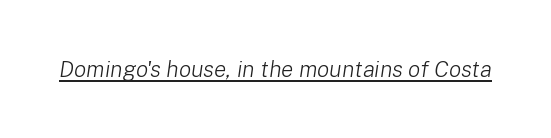
The image shows 23 px text type, italic (leaning right); set normal letter spacing, underlined.
